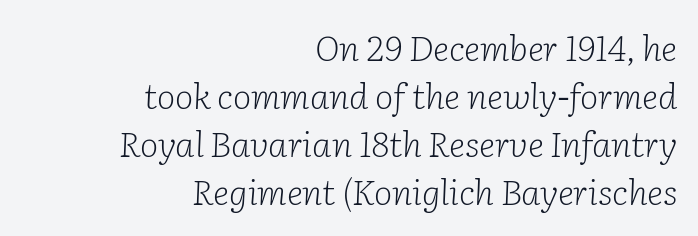
The image shows 35 px light serif type, italic (leaning right); set right-aligned, normal line spacing (1.37x), normal letter spacing, not underlined; low stroke contrast and a medium x-height.
